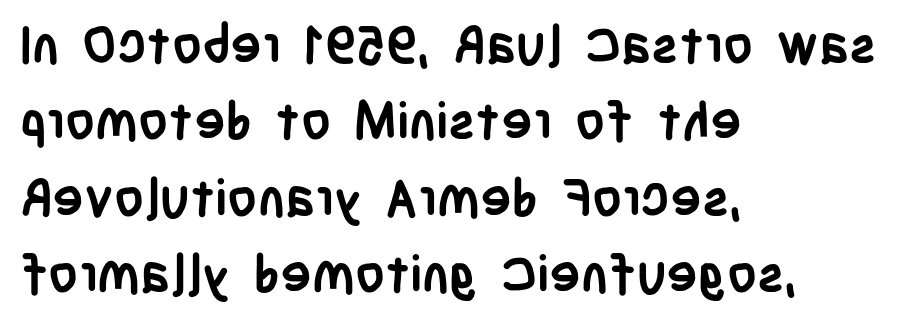
Grotesque or geometric, the face here clearly has no serifs. Each new line begins a customary step beneath the previous one. Teacher's note: observe the even left margin — that is flush-left alignment. The letters sit at their default tracking, neither squeezed nor spread. Lines of text with bare space underneath.
